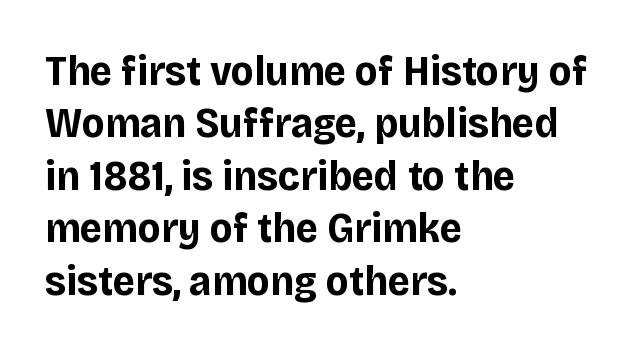
{"serif": "no", "italic": "no", "bold": "yes", "weight": "bold", "width": "normal", "stroke_contrast": "low", "x_height": "large", "monospaced": "no", "underline": "no", "align": "left", "line_spacing_ratio": 1.22, "letter_spacing": "normal", "letter_spacing_em": 0.0, "glyph_px": 43}
